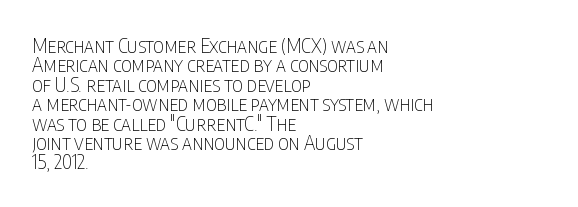
The image shows 20 px text type, upright; set left-aligned, tight line spacing (0.97x), normal letter spacing, not underlined.
